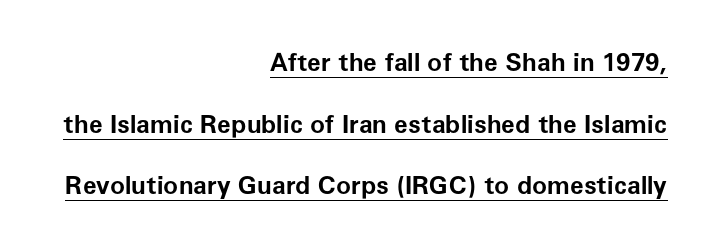
Honestly, the underline is the first thing you notice here. Leading is clearly above the norm, producing a sparse column. Every letter is thick-stroked: bold, no question. The text block is weighted toward the right margin, trailing off unevenly leftward. Nothing unusual about the tracking: characters are spaced as the font intends.
